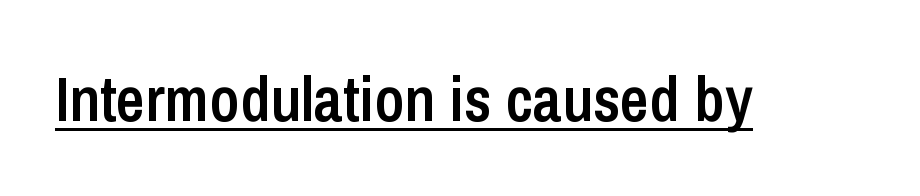
Stems and bowls a touch heavier than normal — semibold. The words here are underlined. Each letter keeps its own natural width here, so spacing adapts to shape. Grotesque or geometric, the face here clearly has no serifs.
